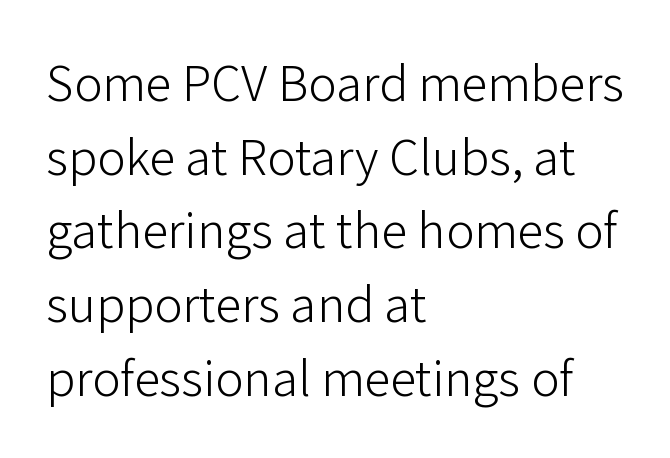
Check under the words: just untouched page. Do the letters lean? They stand straight. Spacing verdict: proportional, widths tailored to each character. Notice how the passage keeps a crisp vertical edge on the left only. Tracking here is standard; glyphs follow each other at the usual distance. This sample uses a sans-serif face.
